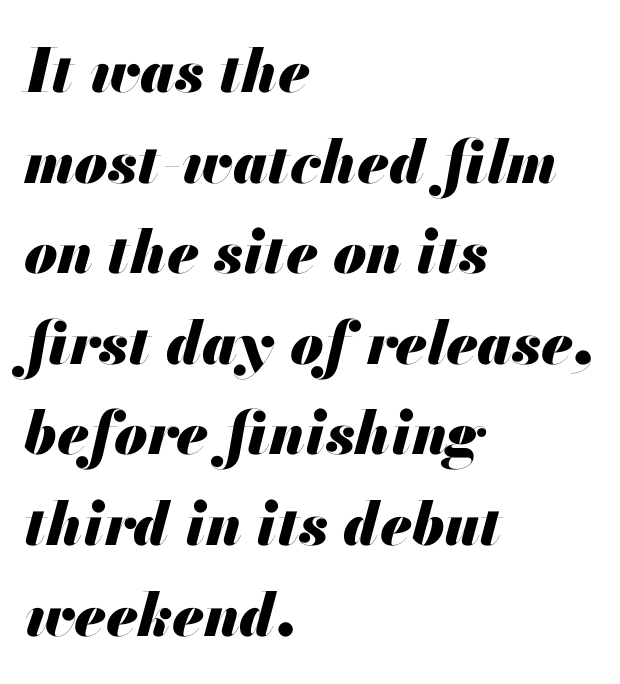
{"italic": "yes", "lean": "right", "slant_degrees": 13, "bold": "yes", "weight": "heavy", "width": "normal", "stroke_contrast": "medium", "x_height": "small", "monospaced": "no", "underline": "no", "align": "left", "line_spacing": "normal", "line_spacing_ratio": 1.51, "letter_spacing": "normal", "letter_spacing_em": 0.0, "glyph_px": 60}
